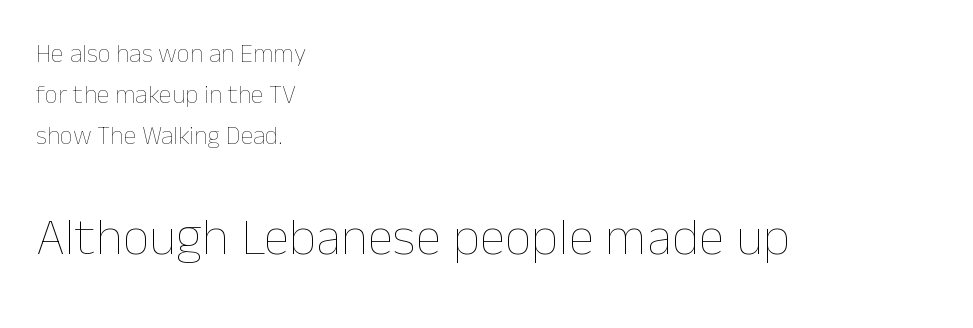
Italic: no, the glyphs are upright roman. A normal amount of white space separates one row of letters from the next. Line starts are locked; line ends wander. Rule under the text: the space is simply empty.
